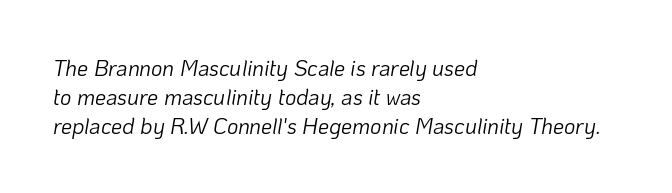
Q: Is the text bold? A: No.
Q: Is the text italic (slanted)? A: Yes, it leans right by about 10 degrees.
Q: Is the text underlined? A: No.
Q: How is the paragraph aligned? A: Left-aligned.
Q: Is the spacing between letters normal or unusually wide? A: Normal.
Q: Is the spacing between lines tight, normal or loose? A: Normal.
